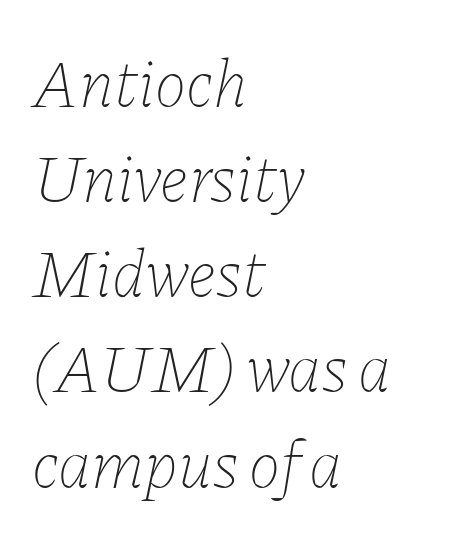
No chunkiness to these letters — they're not bold. A typesetter would call this leading conventional body-copy spacing. The typography opts for an oblique posture over an upright one. Descenders are the only things crossing below the line.
